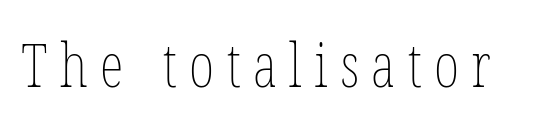
{"italic": "no", "bold": "no", "weight": "thin", "width": "condensed", "stroke_contrast": "low", "x_height": "medium", "monospaced": "no", "underline": "no", "letter_spacing": "wide", "letter_spacing_em": 0.2, "glyph_px": 61}
